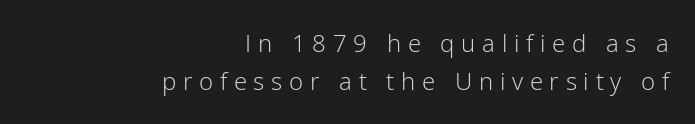
{"italic": "no", "bold": "no", "underline": "no", "align": "right", "line_spacing": "normal", "line_spacing_ratio": 1.58, "letter_spacing": "wide", "letter_spacing_em": 0.28, "glyph_px": 24}
